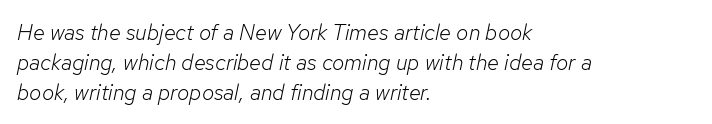
The image shows 22 px text type, italic (leaning right); set left-aligned, normal line spacing (1.36x), normal letter spacing, not underlined.
